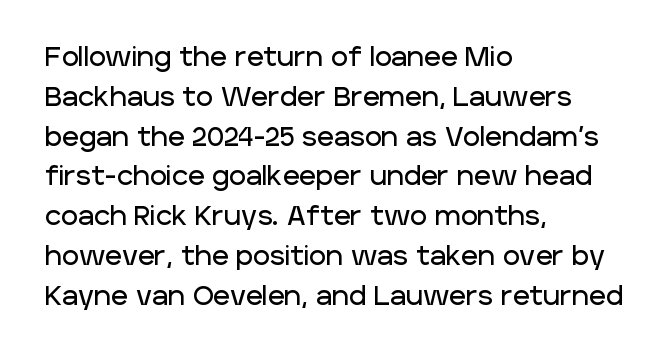
{"italic": "no", "underline": "no", "align": "left", "line_spacing": "normal", "line_spacing_ratio": 1.53, "letter_spacing": "normal", "letter_spacing_em": 0.0, "glyph_px": 26}
